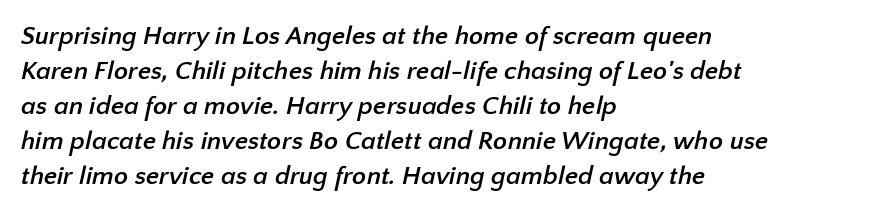
The image shows 26 px bold type; set left-aligned, normal line spacing (1.35x), normal letter spacing, not underlined.
